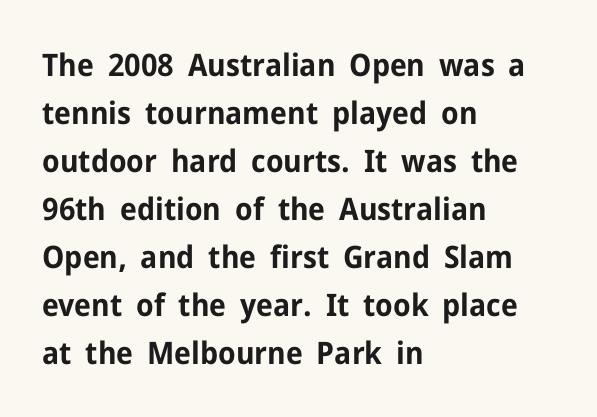
Q: Is the text bold? A: Yes.
Q: Is the text italic (slanted)? A: No, it is upright.
Q: Is the typeface a serif or a sans-serif typeface? A: Sans-serif.
Q: Is the text underlined? A: No.
Q: How is the paragraph aligned? A: Left-aligned.
Q: Is the spacing between letters normal or unusually wide? A: Normal.
Q: Is the spacing between lines tight, normal or loose? A: Normal.
Q: Width (condensed, normal, or wide)? A: Normal.
Q: Stroke contrast? A: Low.
Q: x-height? A: Medium.
Q: Monospaced? A: No.
